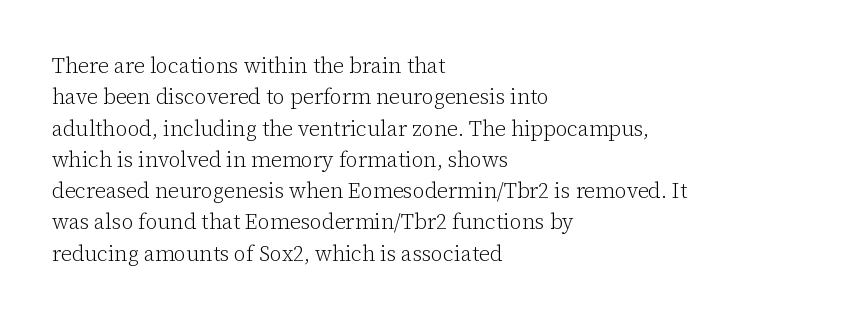
Q: Is the text bold? A: No.
Q: Is the text italic (slanted)? A: No, it is upright.
Q: Is the text underlined? A: No.
Q: How is the paragraph aligned? A: Left-aligned.
Q: Is the spacing between letters normal or unusually wide? A: Normal.
Q: Is the spacing between lines tight, normal or loose? A: Normal.
